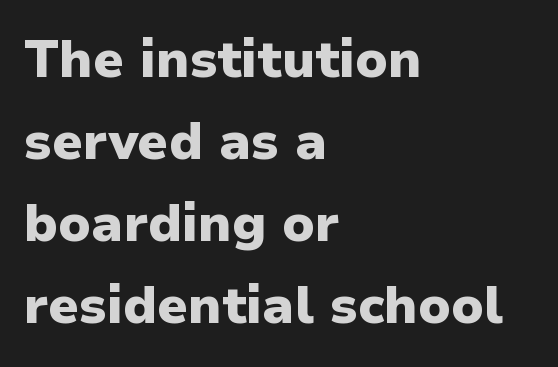
The image shows 52 px heavy sans-serif type, upright; set left-aligned, normal line spacing (1.58x), normal letter spacing, not underlined; low stroke contrast and a medium x-height.
